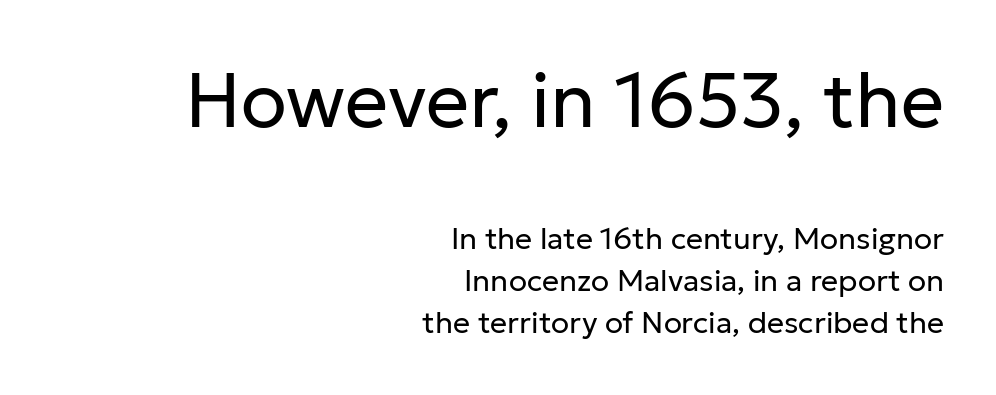
In this sample the first text group is rendered at the bigger scale. The passage is arranged like a letterhead date or caption credit — flush right. Students, note that the glyphs here touch the page at normal intervals. A light-to-regular cut is what we see here. A typesetter would call this proportional, since set widths differ per character.
